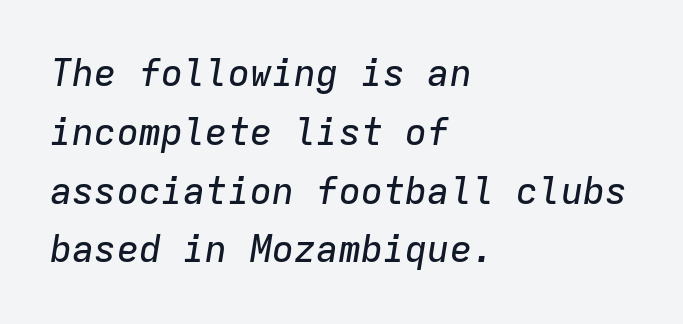
The zone under the glyphs is completely vacant. Standard letterfit; no display-style spreading of the glyphs. Is this a fixed-width face? Yes — each glyph sits in an identical cell. Does the copy run flush right? No — it runs flush left. What's the leading like? Ordinary, nothing unusual. Posture: slanted.
